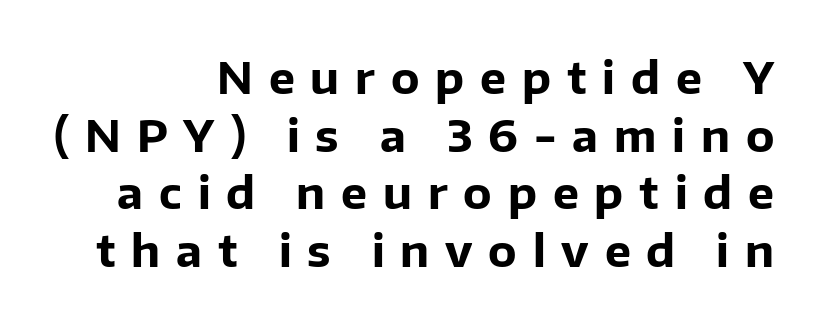
{"serif": "no", "italic": "no", "bold": "yes", "weight": "bold", "width": "normal", "stroke_contrast": "low", "x_height": "medium", "monospaced": "no", "underline": "no", "align": "right", "line_spacing": "normal", "line_spacing_ratio": 1.31, "letter_spacing": "wide", "letter_spacing_em": 0.36, "glyph_px": 44}
